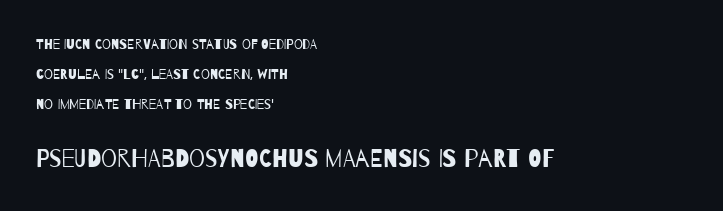
{"bold": "no", "underline": "no", "align": "left", "line_spacing": "loose", "line_spacing_ratio": 2.13, "letter_spacing": "normal", "letter_spacing_em": 0.0, "larger_block": "second", "size_ratio": 1.79, "glyph_px": 25}
